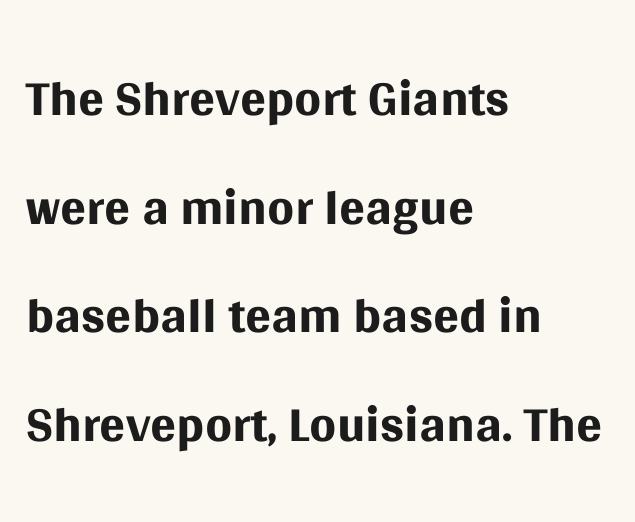
Q: Is the text bold? A: No.
Q: Is the text italic (slanted)? A: No, it is upright.
Q: Is the typeface a serif or a sans-serif typeface? A: Sans-serif.
Q: Is the text underlined? A: No.
Q: How is the paragraph aligned? A: Left-aligned.
Q: Is the spacing between letters normal or unusually wide? A: Normal.
Q: Is the spacing between lines tight, normal or loose? A: Normal.
Q: Width (condensed, normal, or wide)? A: Normal.
Q: Stroke contrast? A: Medium.
Q: x-height? A: Large.
Q: Monospaced? A: No.
